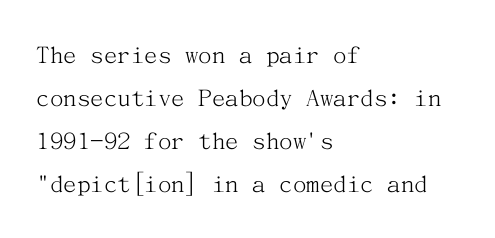
Line beginnings align vertically; line endings do not. Quick note: not italic, upright. No chunkiness to these letters — they're not bold. Default kerning and tracking; the words read as compact shapes.
